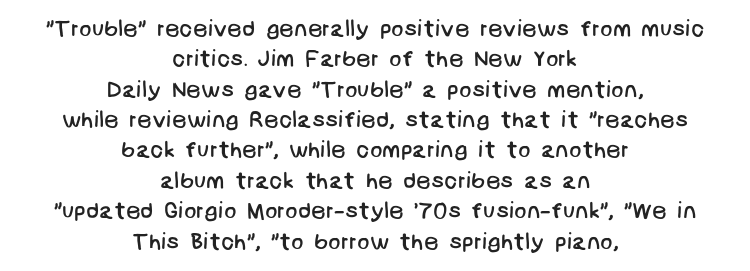
The image shows 23 px text type; set centered, normal line spacing (1.32x), normal letter spacing, not underlined.
